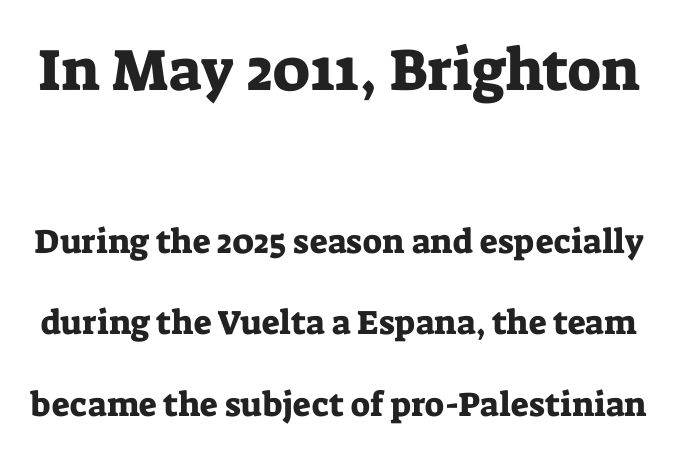
{"serif": "yes", "italic": "no", "width": "normal", "stroke_contrast": "low", "x_height": "medium", "monospaced": "no", "underline": "no", "line_spacing": "loose", "line_spacing_ratio": 2.39, "letter_spacing": "normal", "letter_spacing_em": 0.0, "larger_block": "first", "size_ratio": 1.74, "glyph_px": 59}
